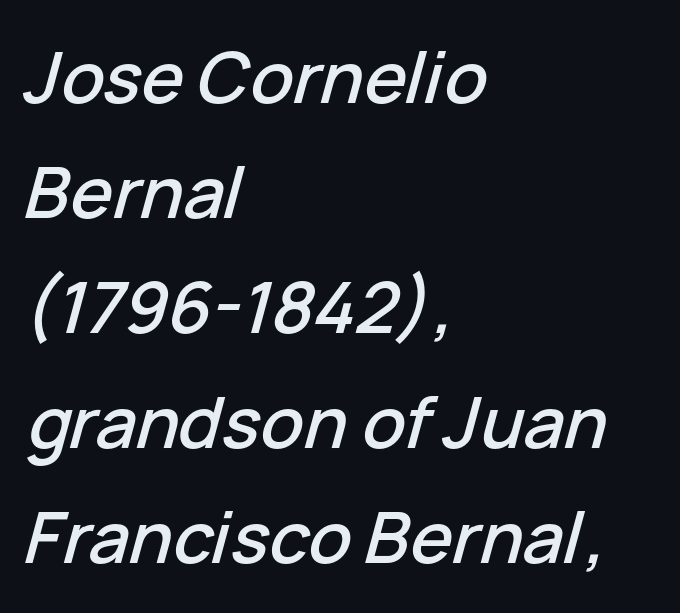
Baseline-to-baseline distance is the conventional proportion of letter height. The area under the type is left untouched. The tracking reads as untouched default to a designer's eye. Every character sits at an angle, as italics do. The rendering anchors every line to the left-hand side. You could not count columns in this text — the font is proportionally spaced.
